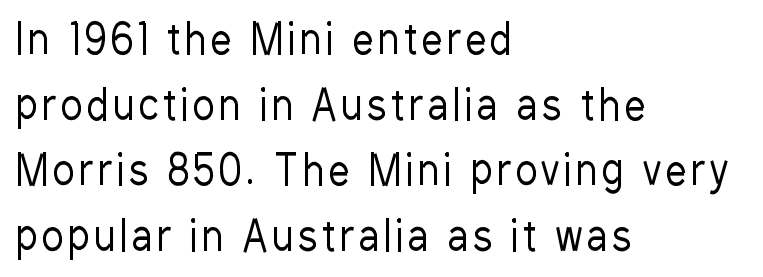
{"serif": "no", "italic": "no", "bold": "no", "weight": "regular", "width": "condensed", "stroke_contrast": "low", "x_height": "medium", "monospaced": "no", "underline": "no", "align": "left", "line_spacing": "normal", "line_spacing_ratio": 1.6, "glyph_px": 41}
